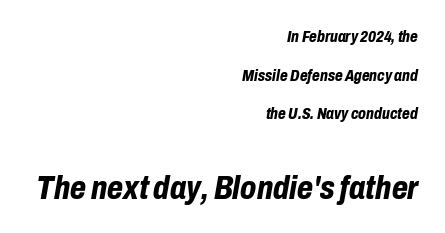
Spacing between characters is what you'd get straight out of the box. The face used here is proportionally spaced, like ordinary book or web type. Compared with a flush-left layout, this one pins lines to the opposite, right side. Each row of text sits above clean, open space.
